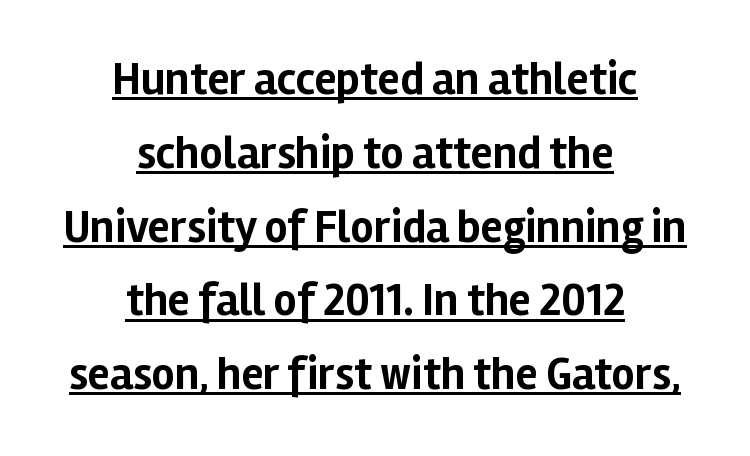
To sum up the face: it is a sans, with no serifs. Is there any slant? The stems are plumb. These lines stack symmetrically, like a column narrowing and widening about its center. Underline: present. The block of text has a typical density, with ordinary space between rows.
